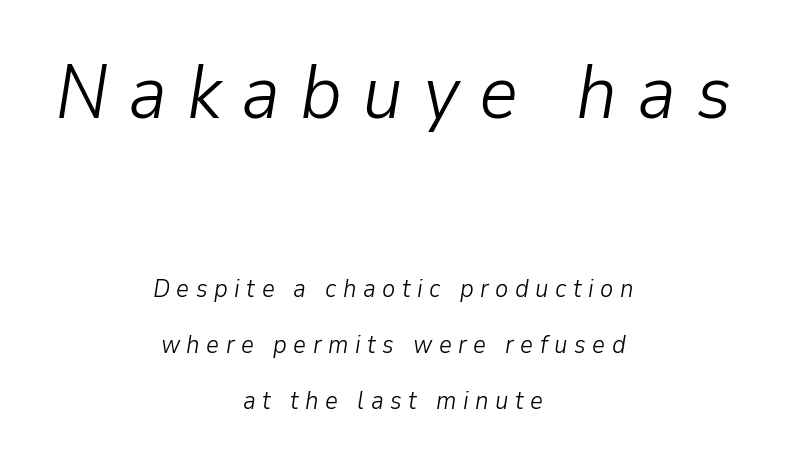
{"italic": "yes", "lean": "right", "slant_degrees": 9, "bold": "no", "weight": "light", "width": "normal", "stroke_contrast": "low", "x_height": "medium", "monospaced": "no", "underline": "no", "align": "center", "line_spacing": "loose", "line_spacing_ratio": 2.23, "letter_spacing": "wide", "letter_spacing_em": 0.26, "larger_block": "first", "size_ratio": 3.04, "glyph_px": 76}
